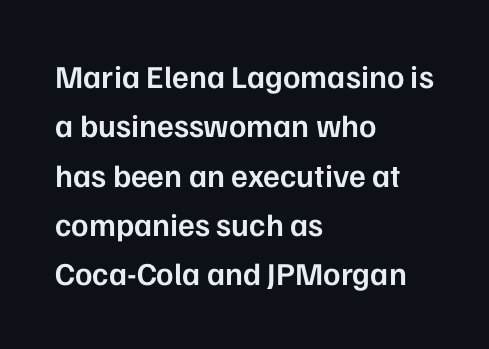
Q: Is the text bold? A: Semi-bold.
Q: Is the text italic (slanted)? A: No, it is upright.
Q: Is the typeface a serif or a sans-serif typeface? A: Sans-serif.
Q: Is the text underlined? A: No.
Q: How is the paragraph aligned? A: Left-aligned.
Q: Is the spacing between letters normal or unusually wide? A: Normal.
Q: Is the spacing between lines tight, normal or loose? A: Normal.
Q: Width (condensed, normal, or wide)? A: Normal.
Q: Stroke contrast? A: Low.
Q: x-height? A: Medium.
Q: Monospaced? A: No.
